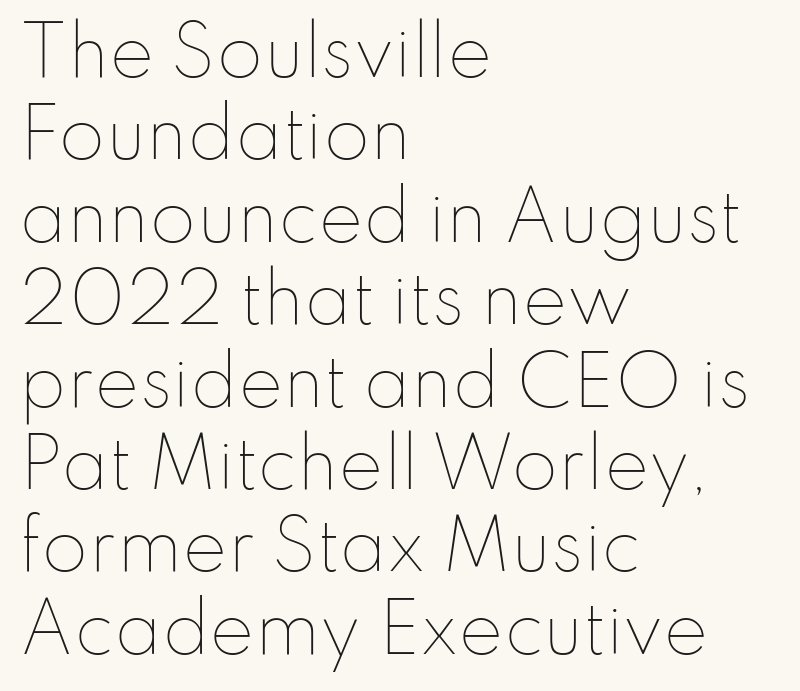
Q: Is the text bold? A: No.
Q: Is the text italic (slanted)? A: No, it is upright.
Q: Is the text underlined? A: No.
Q: How is the paragraph aligned? A: Left-aligned.
Q: Is the spacing between letters normal or unusually wide? A: Normal.
Q: Width (condensed, normal, or wide)? A: Normal.
Q: Stroke contrast? A: Low.
Q: x-height? A: Small.
Q: Monospaced? A: No.
